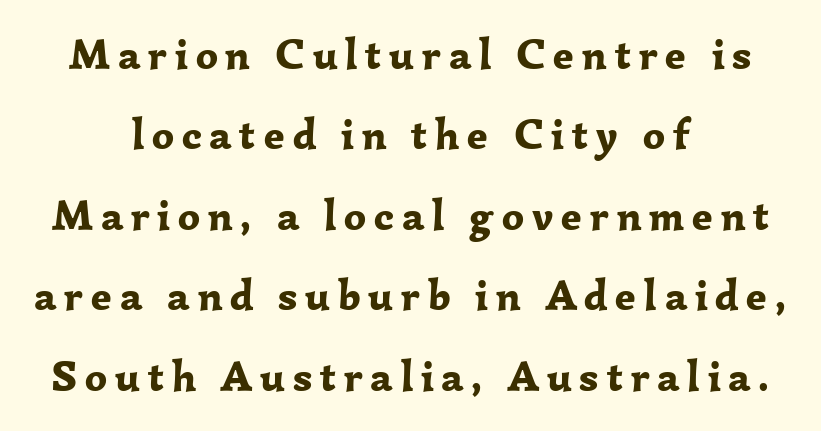
These lines carry a lot of weight — the face is fully bold. Is the block centered? Yes — each line is placed symmetrically about the middle. This is roman type, the default non-slanted kind. I'd call this a serif setting — the letters wear small feet. The area under the type is left untouched.
